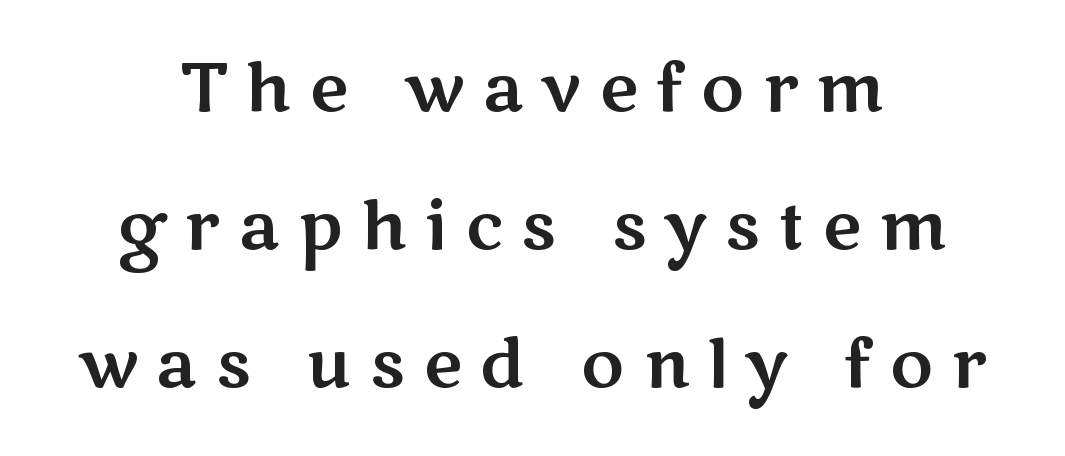
Q: Is the text italic (slanted)? A: No, it is upright.
Q: Is the typeface a serif or a sans-serif typeface? A: Sans-serif.
Q: Is the text underlined? A: No.
Q: How is the paragraph aligned? A: Centered.
Q: Is the spacing between letters normal or unusually wide? A: Unusually wide.
Q: Is the spacing between lines tight, normal or loose? A: Loose.
Q: Width (condensed, normal, or wide)? A: Wide.
Q: Stroke contrast? A: Medium.
Q: x-height? A: Medium.
Q: Monospaced? A: No.
